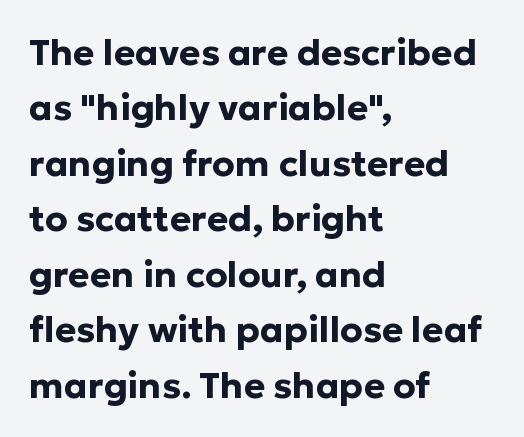
{"serif": "no", "italic": "no", "bold": "yes", "weight": "bold", "width": "normal", "stroke_contrast": "low", "x_height": "medium", "monospaced": "no", "underline": "no", "align": "left", "line_spacing": "normal", "line_spacing_ratio": 1.54, "letter_spacing": "normal", "letter_spacing_em": 0.0, "glyph_px": 36}
